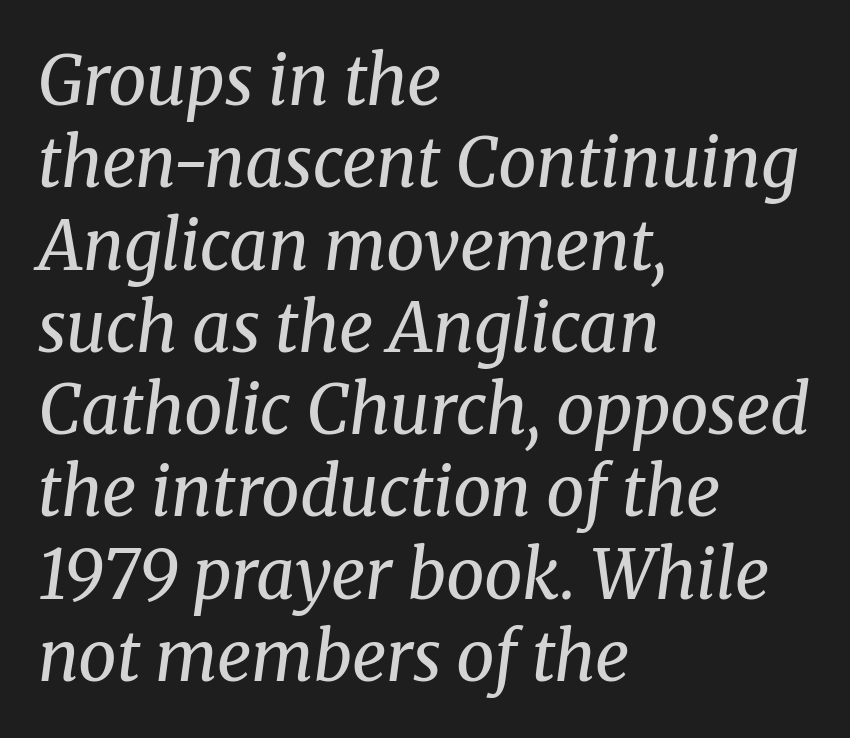
Q: Is the text bold? A: No.
Q: Is the text italic (slanted)? A: Yes, it leans right by about 8 degrees.
Q: Is the typeface a serif or a sans-serif typeface? A: Serif.
Q: Is the text underlined? A: No.
Q: How is the paragraph aligned? A: Left-aligned.
Q: Is the spacing between letters normal or unusually wide? A: Normal.
Q: Width (condensed, normal, or wide)? A: Normal.
Q: Stroke contrast? A: Medium.
Q: x-height? A: Medium.
Q: Monospaced? A: No.
